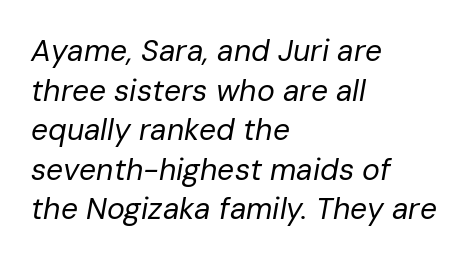
Q: Is the text bold? A: No.
Q: Is the text italic (slanted)? A: Yes, it leans right by about 10 degrees.
Q: Is the text underlined? A: No.
Q: How is the paragraph aligned? A: Left-aligned.
Q: Is the spacing between letters normal or unusually wide? A: Normal.
Q: Is the spacing between lines tight, normal or loose? A: Normal.
Q: Width (condensed, normal, or wide)? A: Normal.
Q: Stroke contrast? A: Low.
Q: x-height? A: Medium.
Q: Monospaced? A: No.
